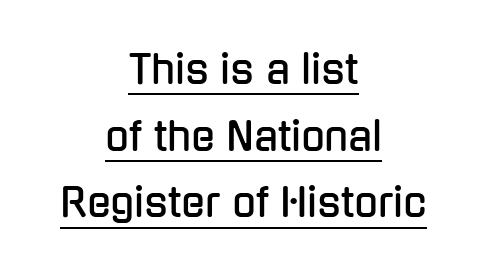
The face used here is proportionally spaced, like ordinary book or web type. The type is set solid horizontally, with unmodified tracking. Notice how a bar underscores the lettering throughout. This rendering employs a face without finishing strokes, i.e., a sans-serif.
